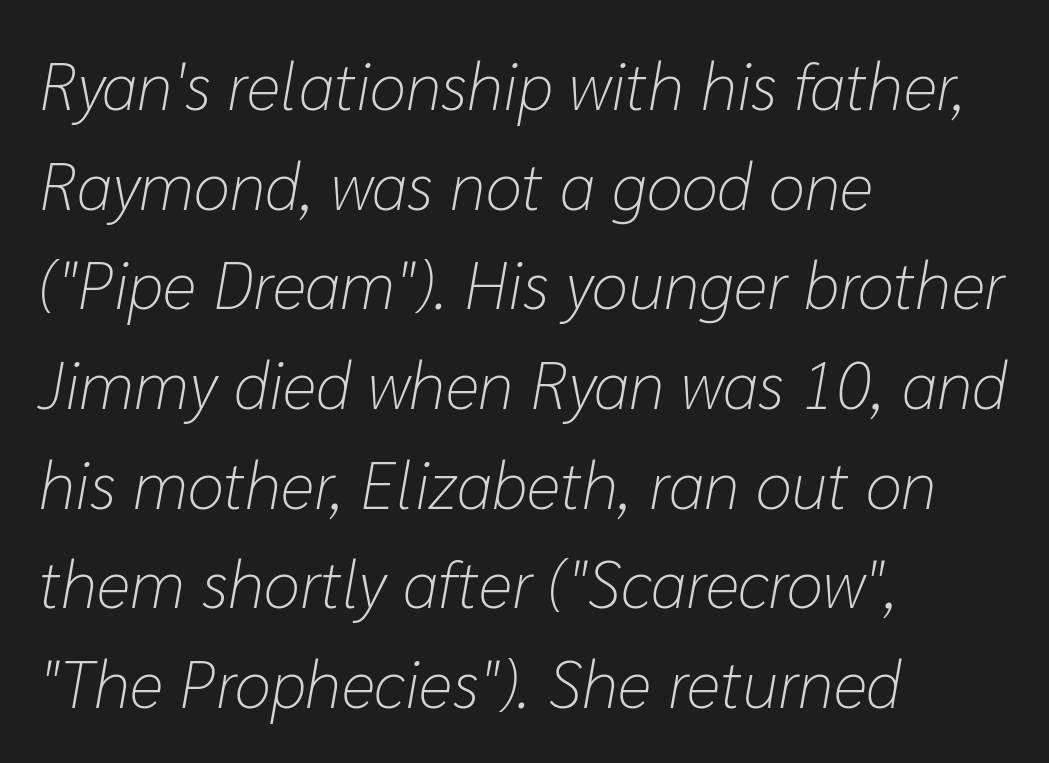
The image shows 66 px light type, italic (leaning right); set left-aligned, normal line spacing (1.51x), normal letter spacing, not underlined; low stroke contrast and a medium x-height.
